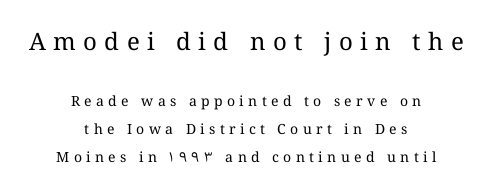
Regarding leading, the lines here are spaced well apart. Scale decreases going downward across the two blocks. Ordinary non-slanted type is in use. These lines stack symmetrically, like a column narrowing and widening about its center. Any mark beneath the type? The region is blank. Tracking value appears strongly positive — letters spread wide.
